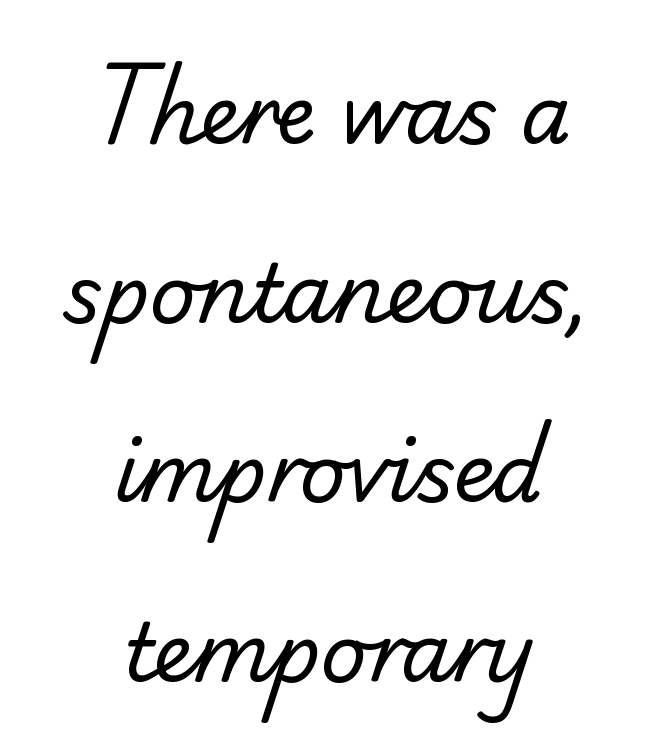
The letters carry no serifs — their stems end cleanly without finishing strokes. You could fit nearly another row in the gap between these rows. Compared with a flush-left layout, this one balances lines on the center instead. Does extra space separate the letters? No, they use regular spacing. Is the type heavy? It reads as light-to-regular instead.
